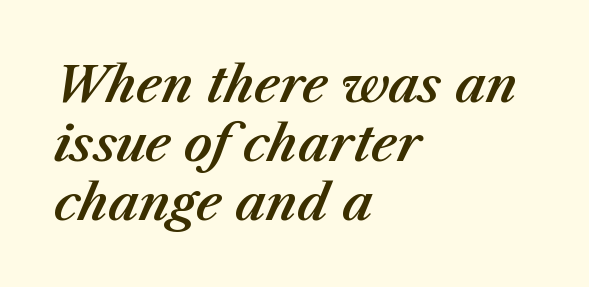
{"italic": "yes", "lean": "right", "slant_degrees": 23, "width": "normal", "stroke_contrast": "medium", "x_height": "medium", "monospaced": "no", "underline": "no", "align": "left", "line_spacing_ratio": 1.2, "letter_spacing": "normal", "letter_spacing_em": 0.0, "glyph_px": 49}
